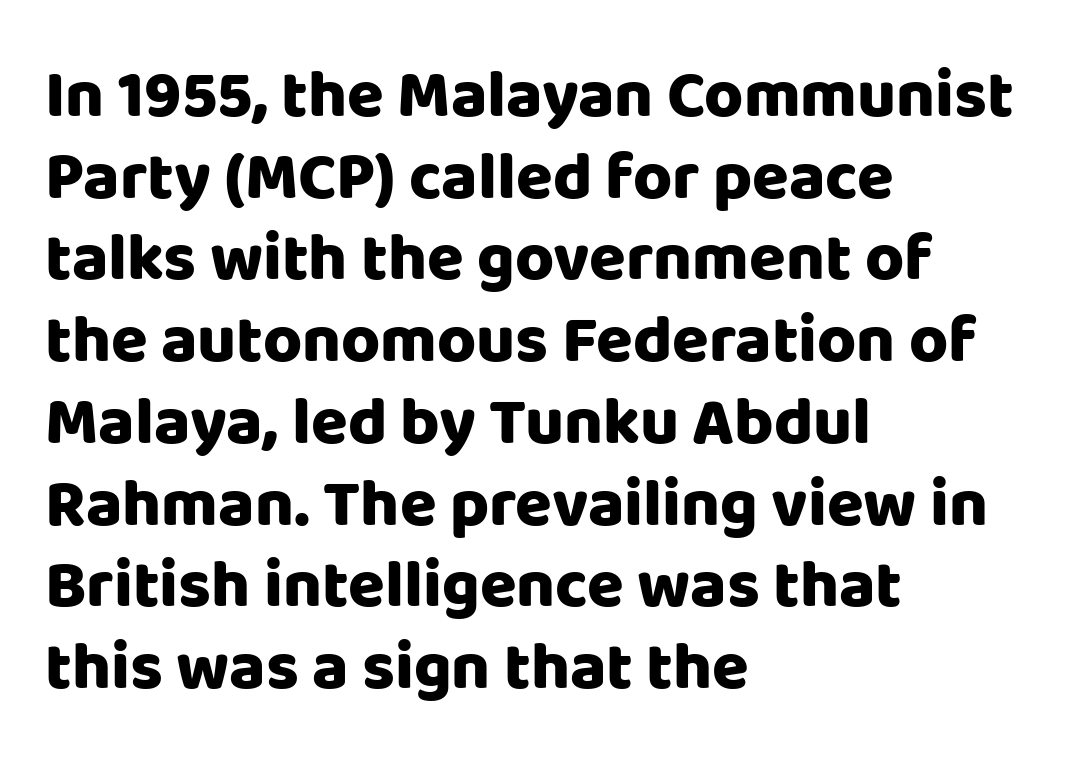
The passage shown is emphatically bold. Serifs: no, the terminals of the letterforms are clean. This rendering features lettering with no underline. Observe the ordinary spacing: letters are neighbours, not strangers. These lines are set flush left with a ragged right edge. Posture: upright roman.
